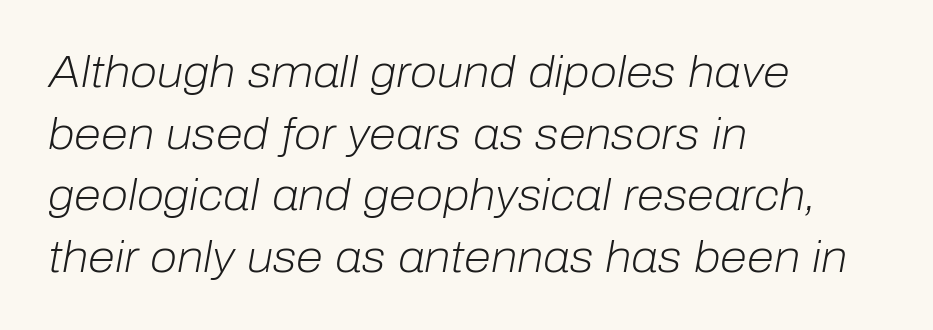
Q: Is the text bold? A: No.
Q: Is the text italic (slanted)? A: Yes, it leans right by about 10 degrees.
Q: Is the text underlined? A: No.
Q: How is the paragraph aligned? A: Left-aligned.
Q: Is the spacing between letters normal or unusually wide? A: Normal.
Q: Is the spacing between lines tight, normal or loose? A: Normal.
Q: Width (condensed, normal, or wide)? A: Normal.
Q: Stroke contrast? A: Low.
Q: x-height? A: Medium.
Q: Monospaced? A: No.
